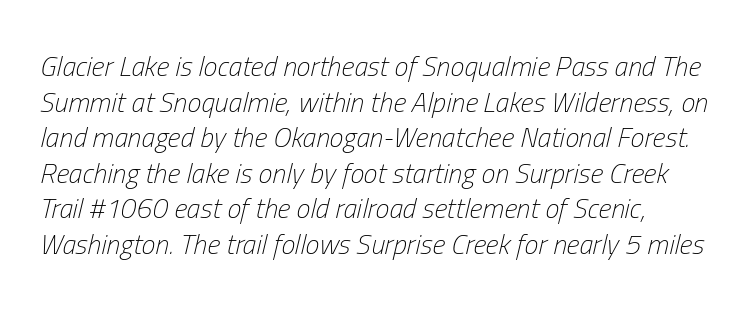
The passage shown stacks its lines at a standard gap. No heavy texture on the line: the type isn't bold. Lines of text with bare space underneath. Is the type slanted? Yes — the strokes lean at a clear angle. The rendering uses natural spacing where letterforms have individual widths. Spacing between characters is what you'd get straight out of the box.
